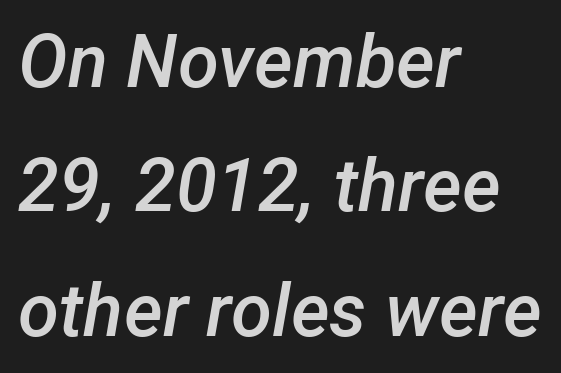
The image shows 74 px semibold type, italic (leaning right); set left-aligned, normal line spacing (1.68x), normal letter spacing, not underlined; low stroke contrast and a medium x-height.
